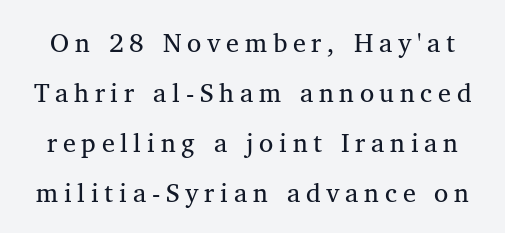
Q: Is the text bold? A: No.
Q: Is the text italic (slanted)? A: No, it is upright.
Q: Is the text underlined? A: No.
Q: Is the spacing between letters normal or unusually wide? A: Unusually wide.
Q: Is the spacing between lines tight, normal or loose? A: Loose.
